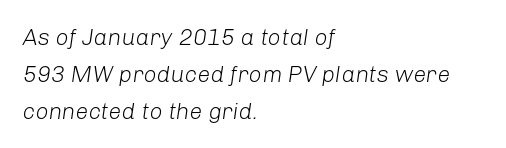
Q: Is the text bold? A: No.
Q: Is the text italic (slanted)? A: Yes, it leans right by about 8 degrees.
Q: Is the text underlined? A: No.
Q: How is the paragraph aligned? A: Left-aligned.
Q: Is the spacing between letters normal or unusually wide? A: Normal.
Q: Is the spacing between lines tight, normal or loose? A: Normal.
